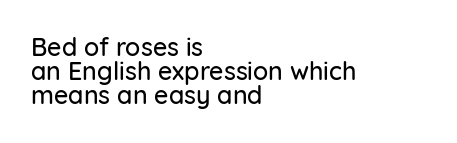
The image shows 25 px text type, upright; set left-aligned, tight line spacing (0.97x), normal letter spacing, not underlined.
